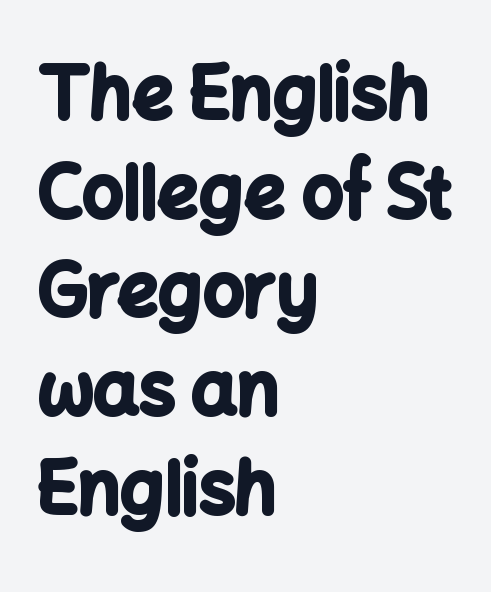
Each letter's strokes conclude bluntly, with no projecting serifs. The font's upright variant was chosen for this text. Note the varied advance widths — an 'i' is clearly narrower than an 'm'. Compared with a centered layout, this one pins lines to the left instead. The space beneath each line is pristine and unruled.
